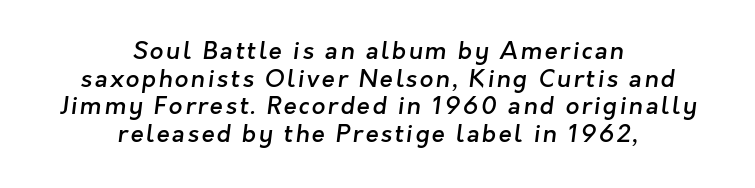
{"bold": "semi", "underline": "no", "align": "center", "line_spacing": "tight", "line_spacing_ratio": 1.15, "glyph_px": 24}
